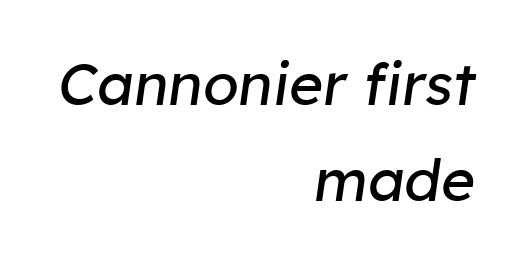
Q: Is the text bold? A: No.
Q: Is the text italic (slanted)? A: Yes, it leans right by about 8 degrees.
Q: Is the text underlined? A: No.
Q: How is the paragraph aligned? A: Right-aligned.
Q: Is the spacing between letters normal or unusually wide? A: Normal.
Q: Is the spacing between lines tight, normal or loose? A: Normal.
Q: Width (condensed, normal, or wide)? A: Normal.
Q: Stroke contrast? A: Low.
Q: x-height? A: Medium.
Q: Monospaced? A: No.
